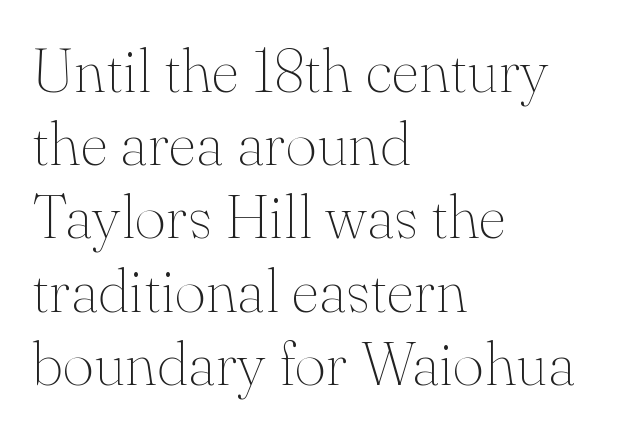
The image shows 61 px thin serif type, upright; set left-aligned, line spacing 1.2x, normal letter spacing, not underlined; medium stroke contrast and a small x-height.
